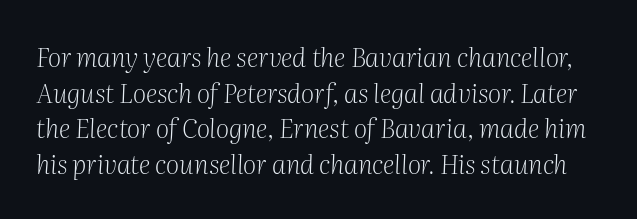
An italicized treatment has been applied to the whole sample. Leading matches the norm, producing a regular column. Weight: in the light-to-regular range. The specimen omits any rule beneath the text block's lines. Letter spacing: default.
